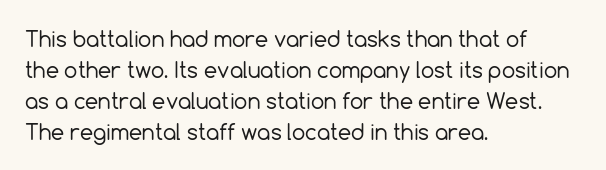
The image shows 21 px text type, upright; set left-aligned, normal line spacing (1.47x), normal letter spacing, not underlined.
